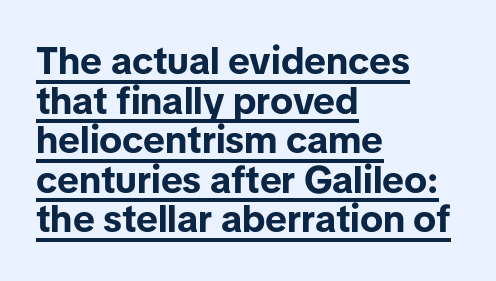
Q: Is the text bold? A: Yes.
Q: Is the text italic (slanted)? A: No, it is upright.
Q: Is the typeface a serif or a sans-serif typeface? A: Sans-serif.
Q: Is the text underlined? A: Yes.
Q: How is the paragraph aligned? A: Left-aligned.
Q: Is the spacing between letters normal or unusually wide? A: Normal.
Q: Is the spacing between lines tight, normal or loose? A: Tight.
Q: Width (condensed, normal, or wide)? A: Normal.
Q: Stroke contrast? A: Low.
Q: x-height? A: Medium.
Q: Monospaced? A: No.
